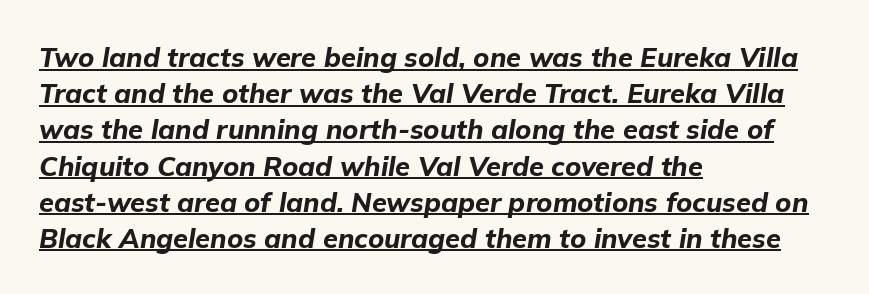
{"italic": "yes", "lean": "right", "slant_degrees": 9, "bold": "yes", "underline": "yes", "align": "left", "line_spacing": "normal", "line_spacing_ratio": 1.34, "letter_spacing": "normal", "letter_spacing_em": 0.0, "glyph_px": 27}
